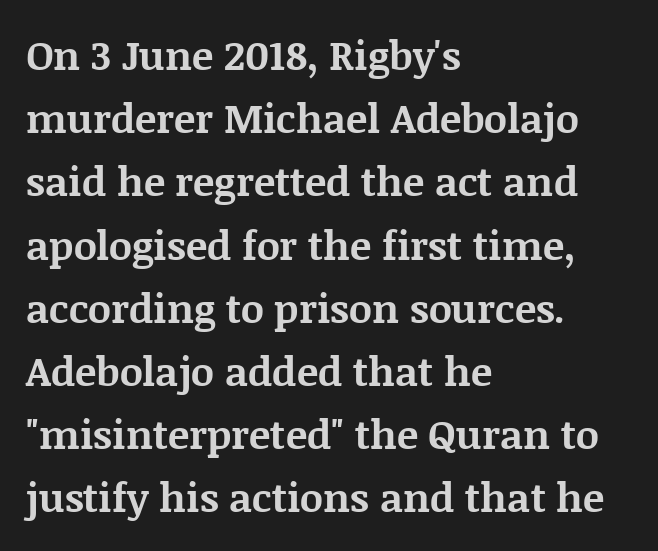
Short and long lines alike share a common starting point at left. This is roman type, the default non-slanted kind. The face used here is seriffed, in the tradition of book romans. Looks like regular typesetting: each glyph gets only the width it needs. Each glyph is drawn with heavy, bold strokes. Just letters on the line, the space beneath them empty.
